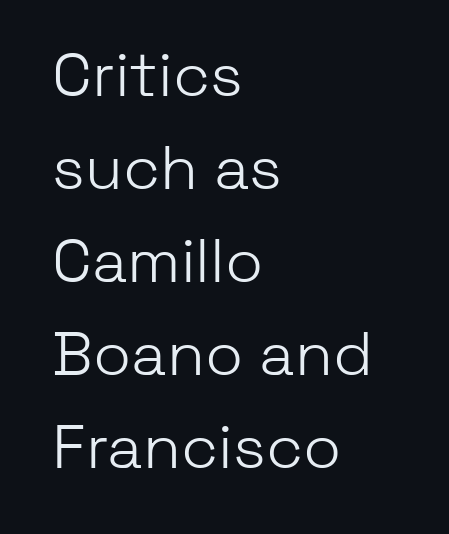
{"serif": "no", "italic": "no", "bold": "no", "weight": "light", "width": "normal", "stroke_contrast": "low", "x_height": "medium", "monospaced": "no", "underline": "no", "align": "left", "line_spacing": "normal", "line_spacing_ratio": 1.5, "letter_spacing": "normal", "letter_spacing_em": 0.0, "glyph_px": 62}
